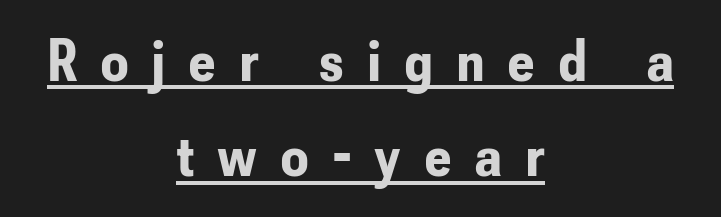
The image shows 60 px bold, condensed sans-serif type, upright; set centered, normal line spacing (1.59x), unusually wide letter spacing (+0.41 em), underlined; low stroke contrast and a small x-height.
